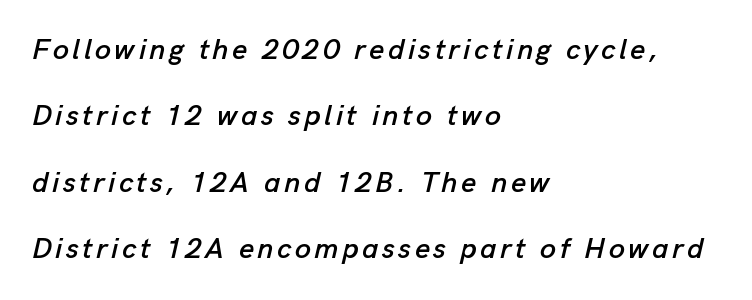
Q: Is the text italic (slanted)? A: Yes, it leans right by about 13 degrees.
Q: Is the text underlined? A: No.
Q: How is the paragraph aligned? A: Left-aligned.
Q: Is the spacing between lines tight, normal or loose? A: Loose.
Q: Width (condensed, normal, or wide)? A: Normal.
Q: Stroke contrast? A: Low.
Q: x-height? A: Medium.
Q: Monospaced? A: No.
